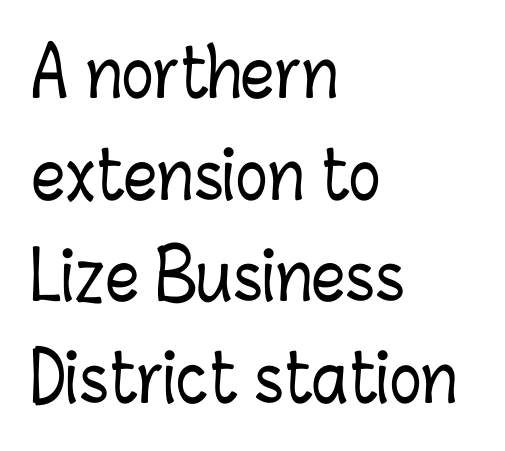
The image shows 66 px condensed type, upright; set left-aligned, normal line spacing (1.54x), normal letter spacing, not underlined; low stroke contrast and a medium x-height.
